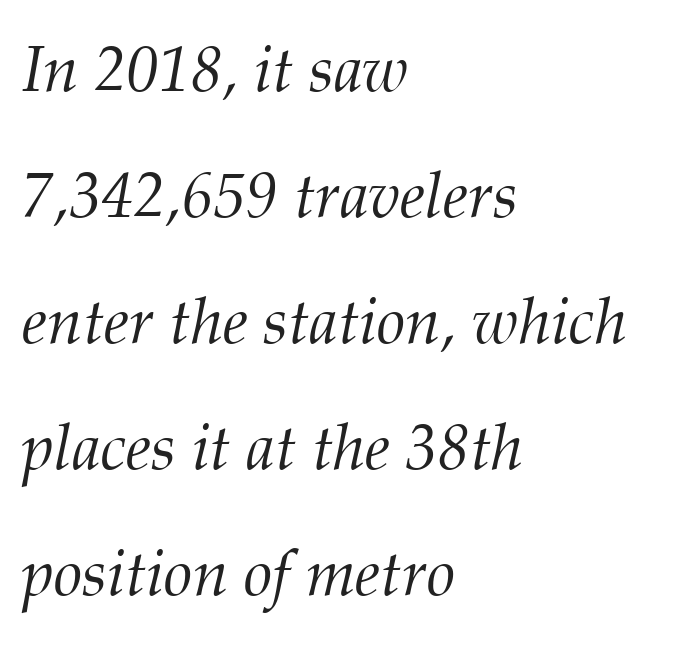
The image shows 64 px light serif type, italic (leaning right); set left-aligned, loose line spacing (1.97x), normal letter spacing, not underlined; medium stroke contrast and a medium x-height.
